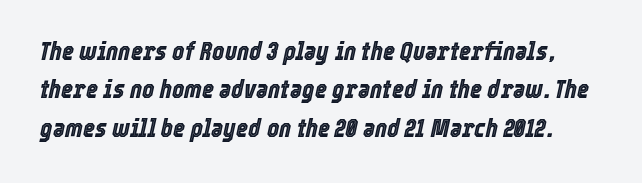
The type is set solid horizontally, with unmodified tracking. You can tell it's italic because the verticals aren't actually vertical. The rows are spaced the way most documents space them. The words here are not underlined.
